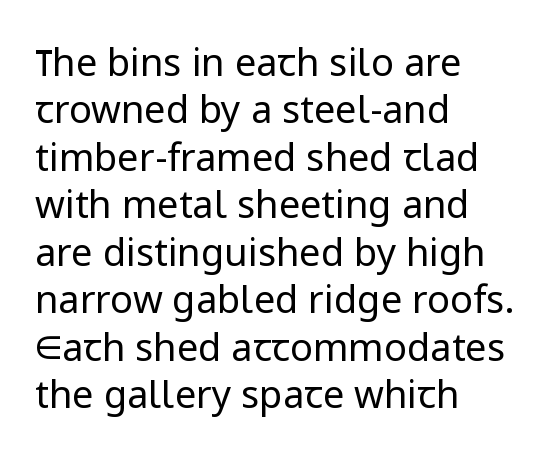
Q: Is the text bold? A: No.
Q: Is the text italic (slanted)? A: No, it is upright.
Q: Is the typeface a serif or a sans-serif typeface? A: Sans-serif.
Q: Is the text underlined? A: No.
Q: How is the paragraph aligned? A: Left-aligned.
Q: Is the spacing between letters normal or unusually wide? A: Normal.
Q: Is the spacing between lines tight, normal or loose? A: Normal.
Q: Width (condensed, normal, or wide)? A: Normal.
Q: Stroke contrast? A: Low.
Q: x-height? A: Medium.
Q: Monospaced? A: No.
